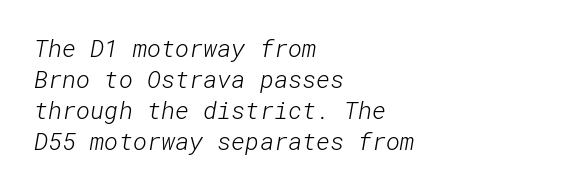
{"bold": "no", "underline": "no", "align": "left", "line_spacing": "normal", "line_spacing_ratio": 1.29, "letter_spacing": "normal", "letter_spacing_em": 0.0, "glyph_px": 24}
